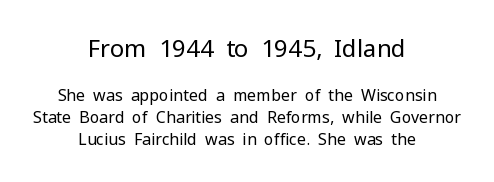
{"italic": "no", "bold": "no", "underline": "no", "align": "center", "line_spacing": "normal", "line_spacing_ratio": 1.37, "letter_spacing": "normal", "letter_spacing_em": 0.0, "larger_block": "first", "size_ratio": 1.5, "glyph_px": 24}
